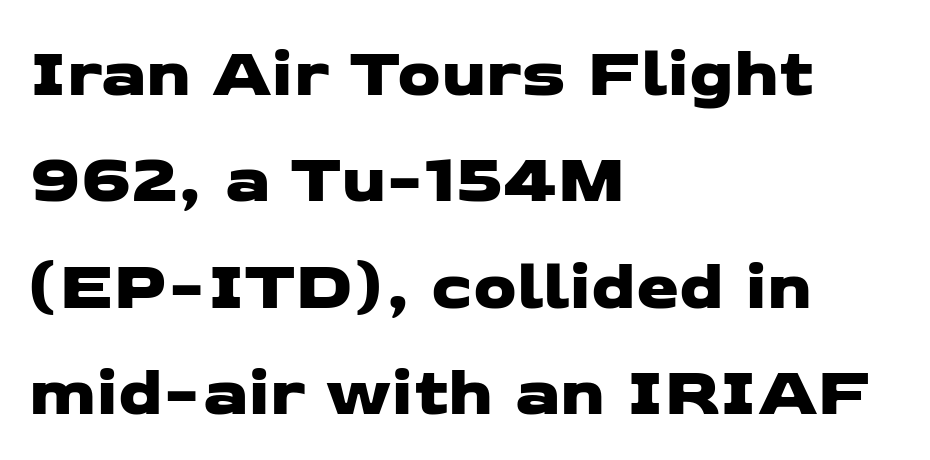
Q: Is the typeface a serif or a sans-serif typeface? A: Sans-serif.
Q: Is the text underlined? A: No.
Q: How is the paragraph aligned? A: Left-aligned.
Q: Is the spacing between letters normal or unusually wide? A: Normal.
Q: Is the spacing between lines tight, normal or loose? A: Normal.
Q: Width (condensed, normal, or wide)? A: Wide.
Q: Stroke contrast? A: Low.
Q: x-height? A: Medium.
Q: Monospaced? A: No.
